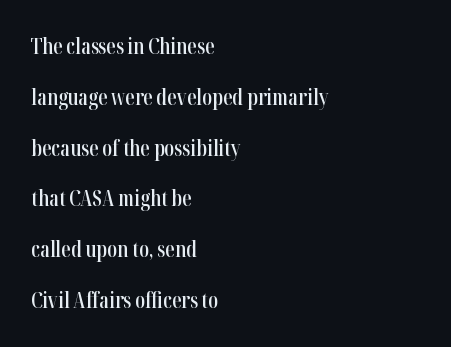
The image shows 21 px text type, upright; set left-aligned, loose line spacing (2.42x), normal letter spacing, not underlined.
